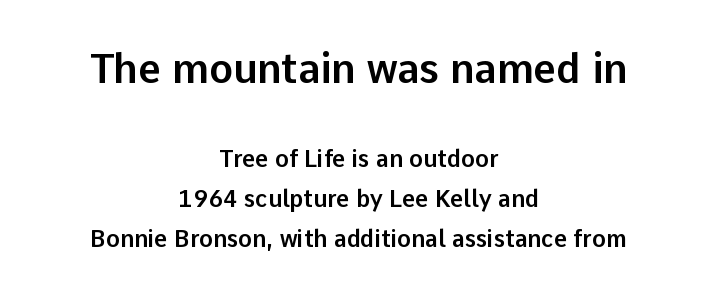
Tall strokes in this sample are plumb rather than angled. Glyph-to-glyph distance matches everyday printed text. Typeset on center — no edge is straight. The specimen omits any rule beneath the text block's lines. The block sitting higher on the canvas is the one with enlarged characters.
